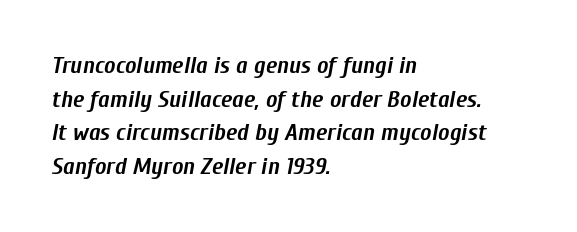
{"italic": "yes", "lean": "right", "slant_degrees": 10, "bold": "yes", "underline": "no", "align": "left", "line_spacing": "normal", "line_spacing_ratio": 1.4, "letter_spacing": "normal", "letter_spacing_em": 0.0, "glyph_px": 24}
